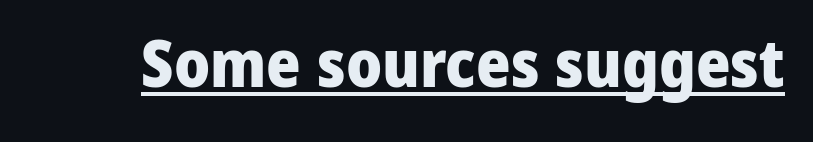
Q: Is the text bold? A: Yes.
Q: Is the text italic (slanted)? A: No, it is upright.
Q: Is the typeface a serif or a sans-serif typeface? A: Sans-serif.
Q: Is the text underlined? A: Yes.
Q: Is the spacing between letters normal or unusually wide? A: Normal.
Q: Width (condensed, normal, or wide)? A: Normal.
Q: Stroke contrast? A: Low.
Q: x-height? A: Medium.
Q: Monospaced? A: No.
